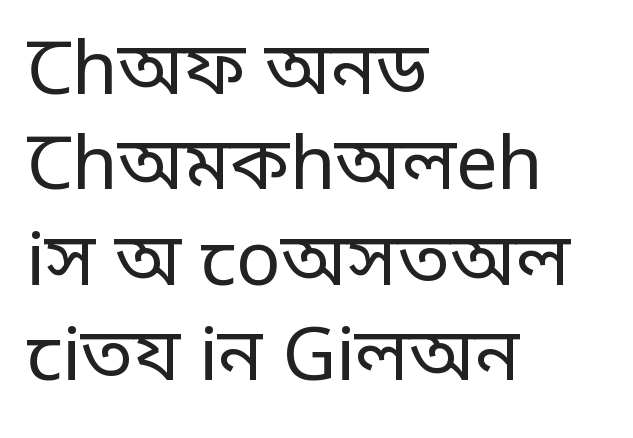
A typesetter would call this proportional, since set widths differ per character. Posture: upright roman. The leading is moderate, giving the passage an even texture. Spacing between characters is what you'd get straight out of the box.
